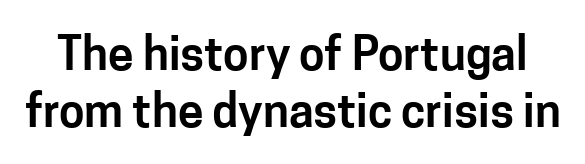
The image shows 46 px sans-serif type, upright; set line spacing 1.24x, normal letter spacing, not underlined; low stroke contrast and a medium x-height.
